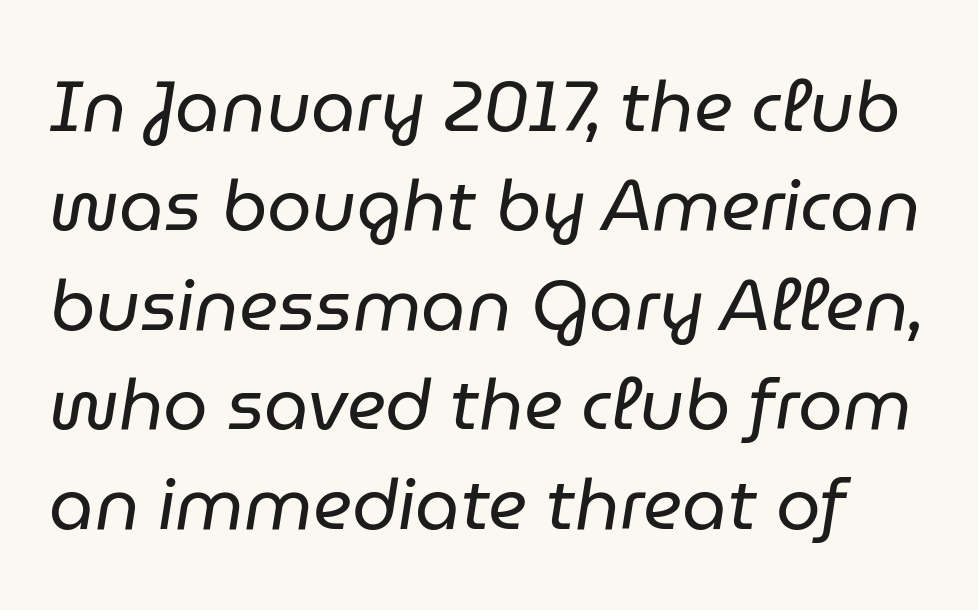
The horizontal fit of the characters is conventional and even. Honestly, there is no underline to notice here at all. The whole block is typeset with a tilt. Evenly set lines give the paragraph a standard silhouette.
